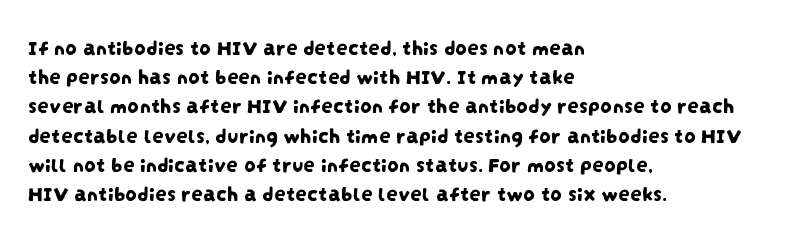
This rendering features lettering with no underline. Leading: standard. This rendering uses left alignment, leaving the right contour irregular. The passage shown has conventional tracking throughout.
